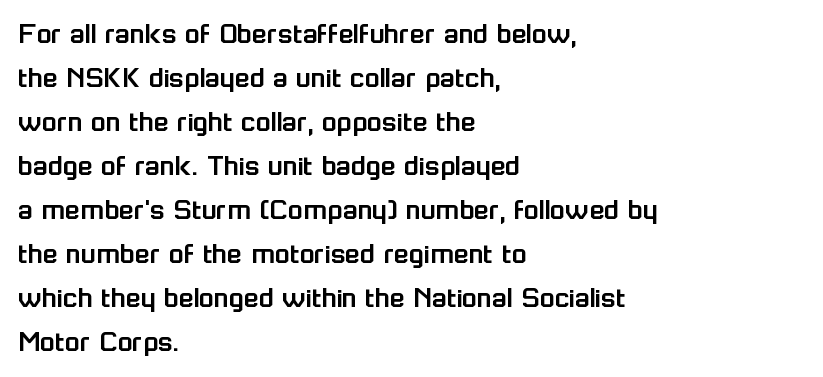
{"serif": "no", "italic": "no", "width": "normal", "stroke_contrast": "low", "x_height": "medium", "monospaced": "no", "underline": "no", "align": "left", "line_spacing": "normal", "line_spacing_ratio": 1.42, "letter_spacing": "normal", "letter_spacing_em": 0.0, "glyph_px": 31}
